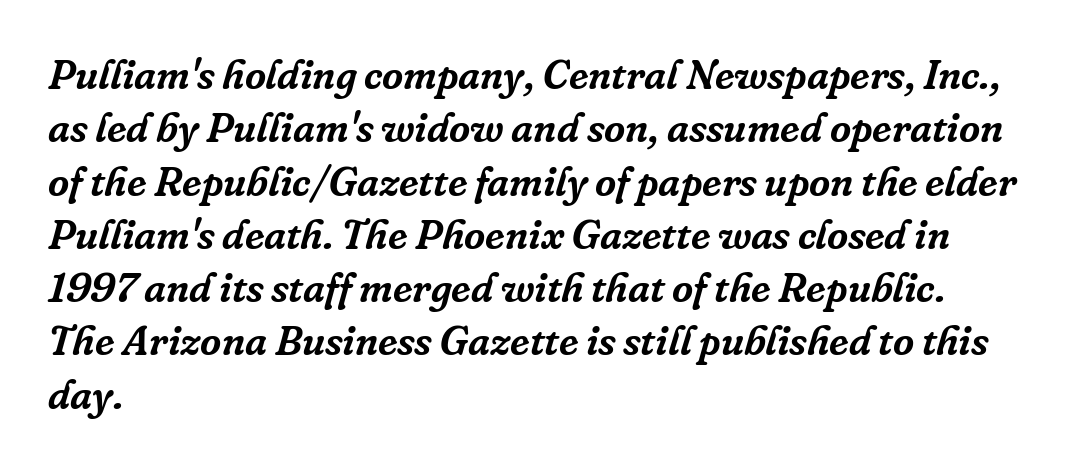
The image shows 41 px serif type, italic (leaning right); set left-aligned, normal line spacing (1.3x), normal letter spacing, not underlined; low stroke contrast and a medium x-height.
